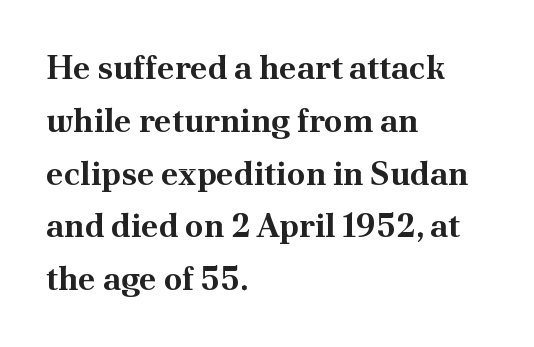
Nobody drew a line under any word here. Short and long lines alike share a common starting point at left. Is this a fixed-width face? No — the glyphs have proportional, varying widths. Does the weight exceed regular? Yes, all the way to bold. Posture: vertical. Quick note: interline space is typical.
